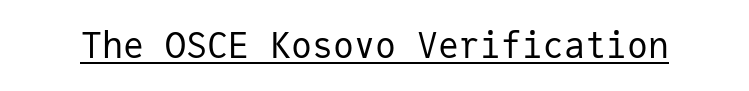
Q: Is the text bold? A: No.
Q: Is the text italic (slanted)? A: No, it is upright.
Q: Is the typeface a serif or a sans-serif typeface? A: Sans-serif.
Q: Is the text underlined? A: Yes.
Q: Is the spacing between letters normal or unusually wide? A: Normal.
Q: Width (condensed, normal, or wide)? A: Normal.
Q: Stroke contrast? A: Low.
Q: x-height? A: Medium.
Q: Monospaced? A: Yes.
